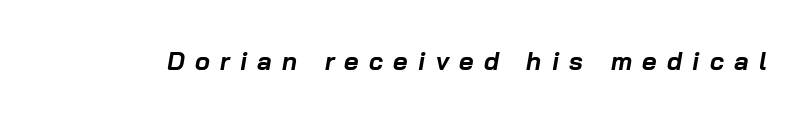
Q: Is the text bold? A: Yes.
Q: Is the text italic (slanted)? A: Yes, it leans right by about 10 degrees.
Q: Is the text underlined? A: No.
Q: Is the spacing between letters normal or unusually wide? A: Unusually wide.
